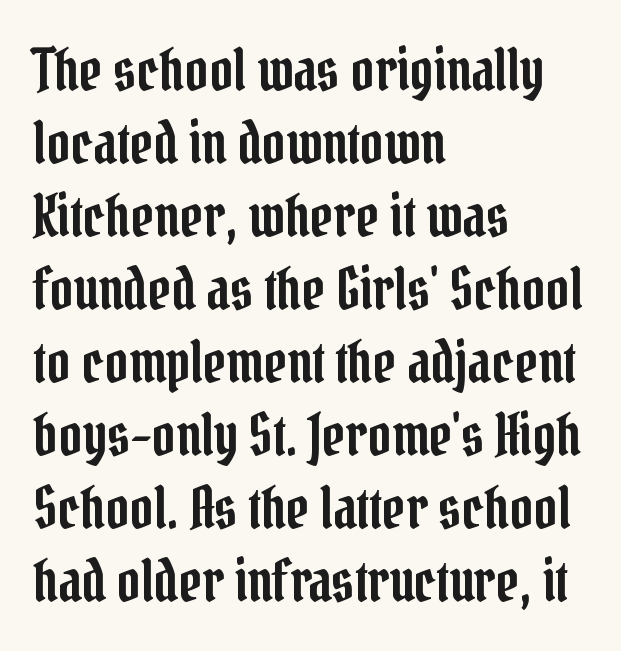
The paragraph has a hard left edge and a soft right edge. The text was rendered using a seriffed face with decorative stroke endings. A typesetter would call this zero additional tracking. Quick note: underline off.
